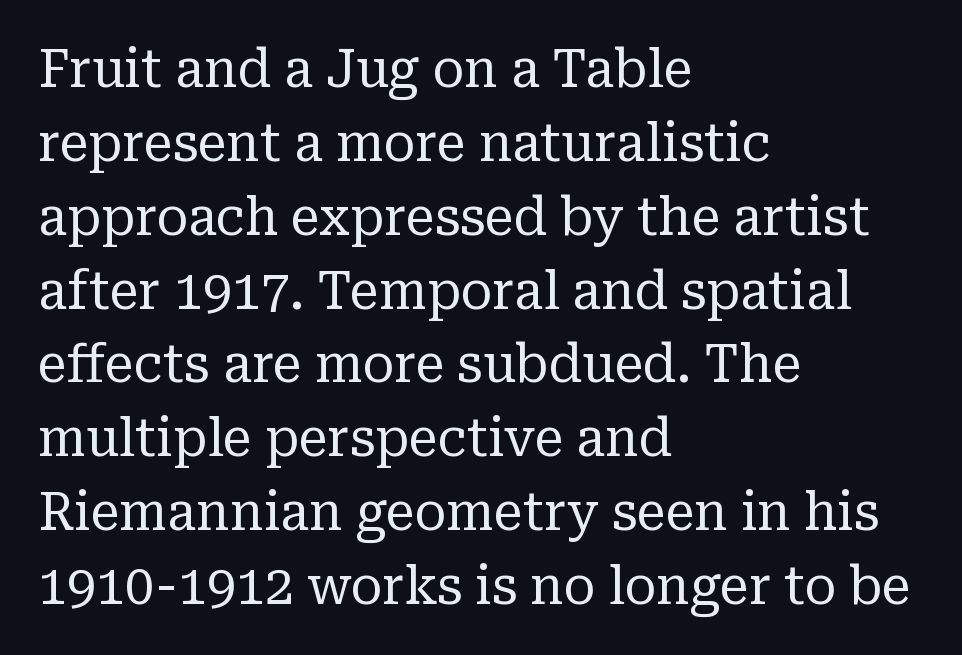
{"serif": "yes", "italic": "no", "bold": "no", "weight": "regular", "width": "normal", "stroke_contrast": "low", "x_height": "medium", "monospaced": "no", "underline": "no", "align": "left", "line_spacing": "normal", "line_spacing_ratio": 1.42, "letter_spacing": "normal", "letter_spacing_em": 0.0, "glyph_px": 52}
